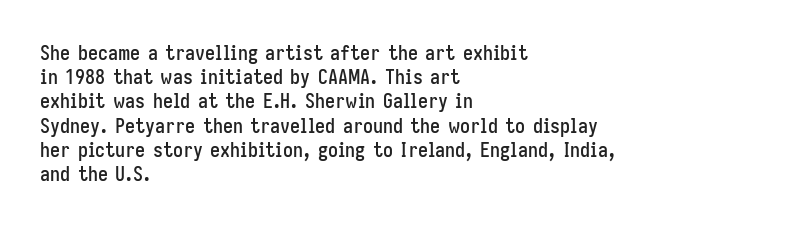
{"italic": "no", "underline": "no", "align": "left", "line_spacing_ratio": 1.21, "letter_spacing": "normal", "letter_spacing_em": 0.0, "glyph_px": 20}
